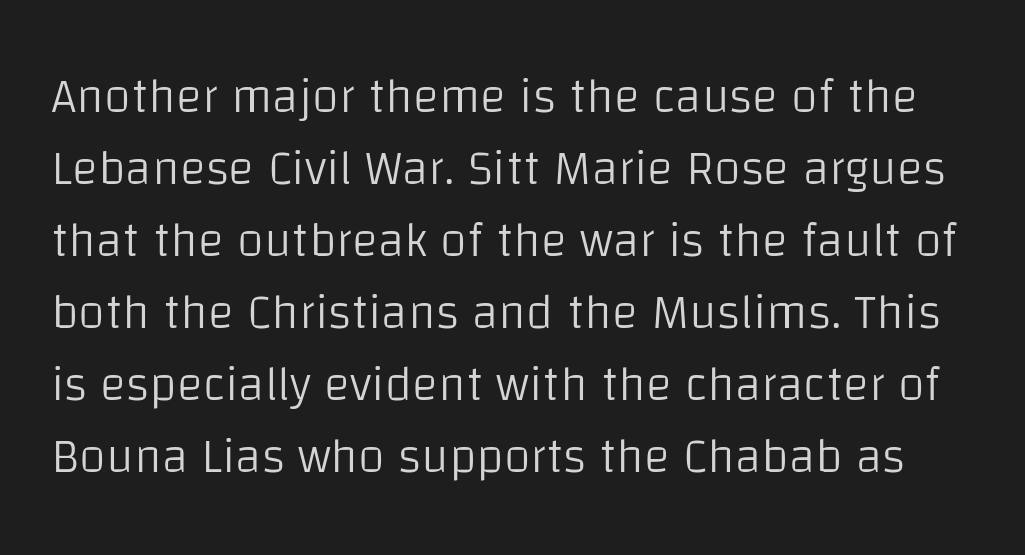
The image shows 49 px light sans-serif type, upright; set normal line spacing (1.47x), normal letter spacing, not underlined; low stroke contrast and a large x-height.
